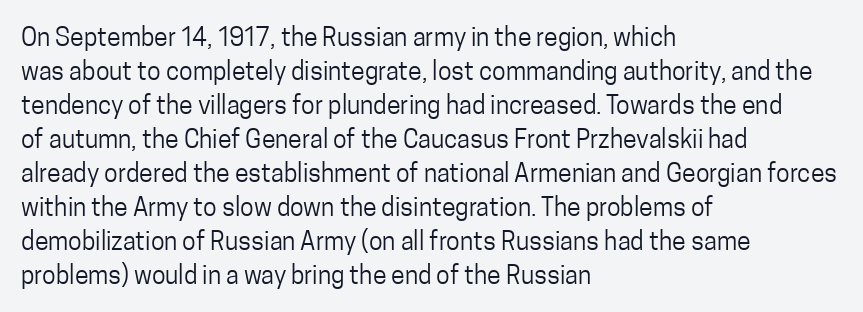
{"italic": "no", "bold": "no", "underline": "no", "align": "left", "line_spacing": "normal", "line_spacing_ratio": 1.36, "letter_spacing": "normal", "letter_spacing_em": 0.0, "glyph_px": 25}
